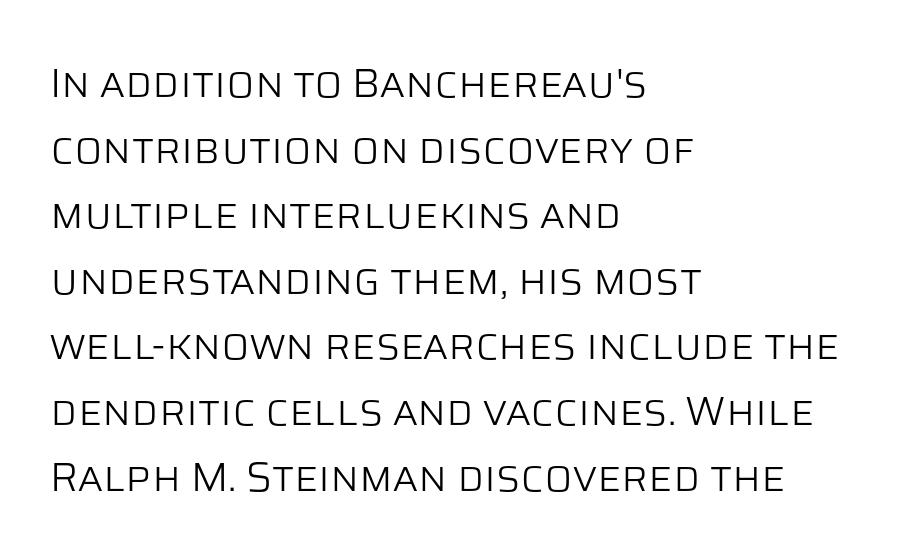
{"serif": "no", "italic": "no", "bold": "no", "weight": "light", "width": "normal", "stroke_contrast": "low", "x_height": "large", "monospaced": "no", "underline": "no", "align": "left", "line_spacing": "normal", "line_spacing_ratio": 1.6, "letter_spacing": "normal", "letter_spacing_em": 0.0, "glyph_px": 41}
